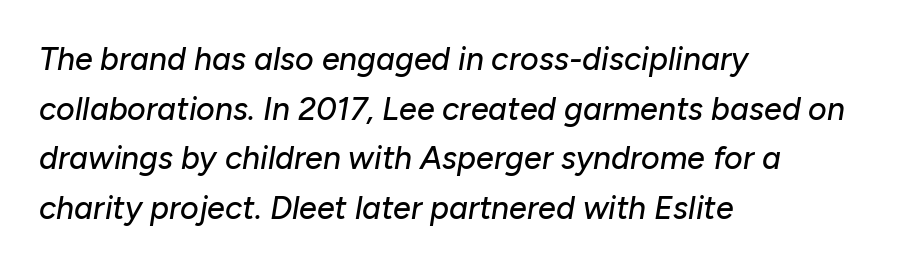
The image shows 32 px text type, italic (leaning right); set left-aligned, normal line spacing (1.55x), normal letter spacing, not underlined; low stroke contrast and a medium x-height.
